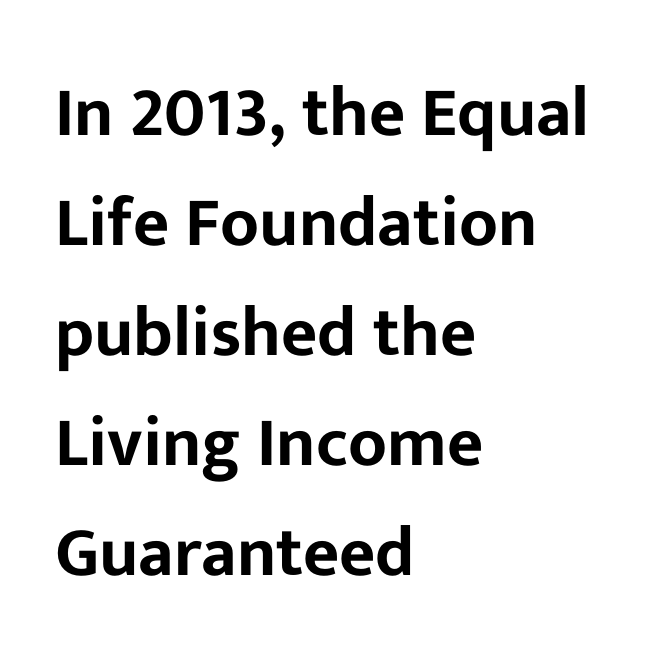
{"serif": "no", "italic": "no", "width": "normal", "stroke_contrast": "low", "x_height": "medium", "monospaced": "no", "underline": "no", "align": "left", "line_spacing": "normal", "line_spacing_ratio": 1.57, "letter_spacing": "normal", "letter_spacing_em": 0.0, "glyph_px": 70}
